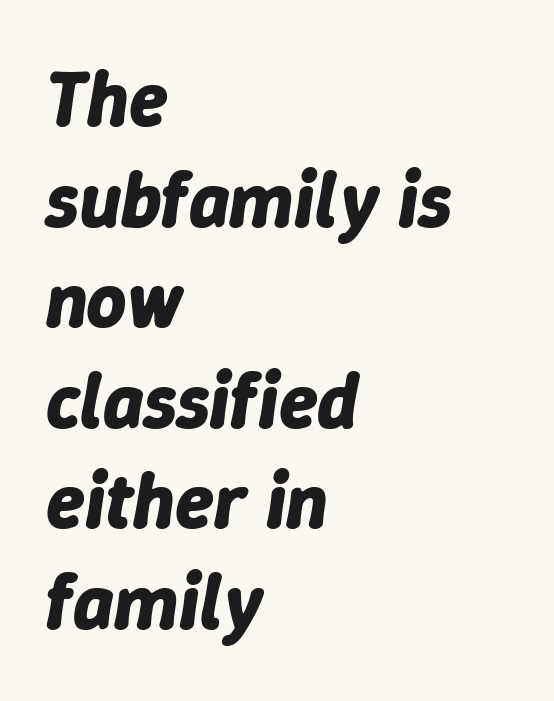
{"italic": "yes", "lean": "right", "slant_degrees": 9, "bold": "yes", "weight": "bold", "width": "normal", "stroke_contrast": "low", "x_height": "medium", "monospaced": "no", "underline": "no", "align": "left", "line_spacing": "normal", "line_spacing_ratio": 1.29, "letter_spacing": "normal", "letter_spacing_em": 0.0, "glyph_px": 78}
